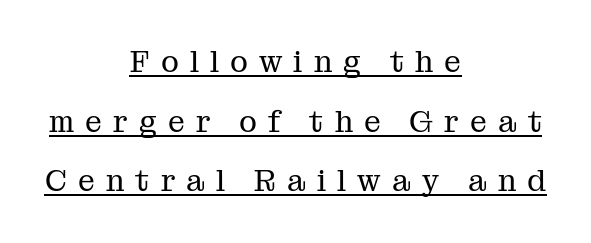
The image shows 30 px regular-weight serif type, upright; set centered, loose line spacing (1.99x), unusually wide letter spacing (+0.37 em), underlined; medium stroke contrast and a medium x-height.
